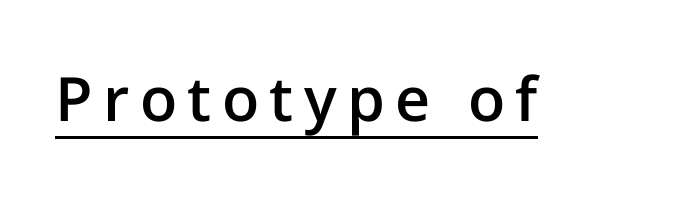
Q: Is the text bold? A: Semi-bold.
Q: Is the text italic (slanted)? A: No, it is upright.
Q: Is the typeface a serif or a sans-serif typeface? A: Sans-serif.
Q: Is the text underlined? A: Yes.
Q: Width (condensed, normal, or wide)? A: Normal.
Q: Stroke contrast? A: Low.
Q: x-height? A: Medium.
Q: Monospaced? A: No.
